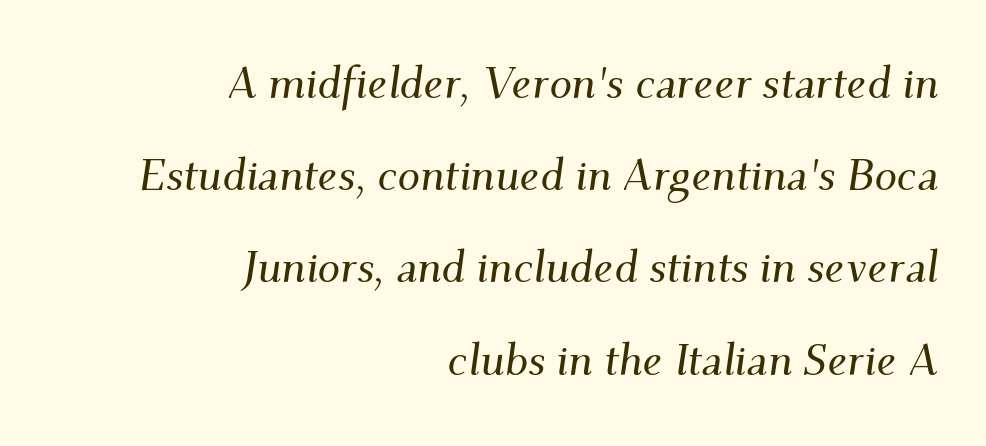
Q: Is the text italic (slanted)? A: Yes, it leans right by about 9 degrees.
Q: Is the typeface a serif or a sans-serif typeface? A: Serif.
Q: Is the text underlined? A: No.
Q: How is the paragraph aligned? A: Right-aligned.
Q: Is the spacing between letters normal or unusually wide? A: Normal.
Q: Is the spacing between lines tight, normal or loose? A: Loose.
Q: Width (condensed, normal, or wide)? A: Normal.
Q: Stroke contrast? A: Medium.
Q: x-height? A: Small.
Q: Monospaced? A: No.
